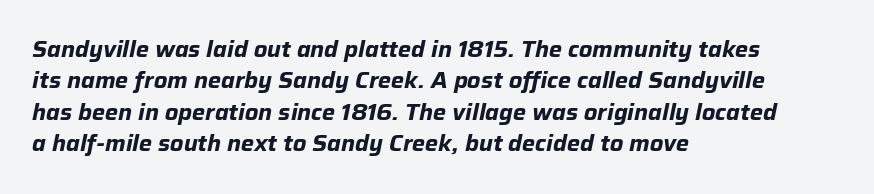
{"italic": "yes", "lean": "right", "slant_degrees": 12, "bold": "yes", "underline": "no", "align": "left", "line_spacing": "normal", "line_spacing_ratio": 1.43, "letter_spacing": "normal", "letter_spacing_em": 0.0, "glyph_px": 22}
